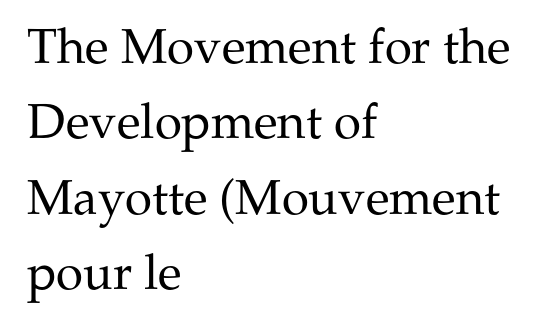
The image shows 49 px regular-weight serif type, upright; set left-aligned, normal line spacing (1.54x), normal letter spacing, not underlined; medium stroke contrast and a medium x-height.
